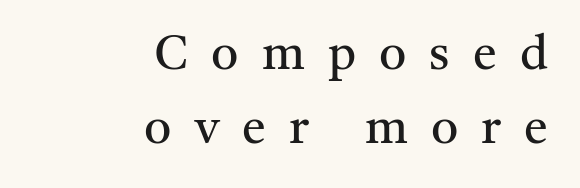
{"serif": "yes", "italic": "no", "bold": "no", "weight": "regular", "width": "normal", "stroke_contrast": "medium", "x_height": "medium", "monospaced": "no", "underline": "no", "align": "right", "line_spacing": "normal", "line_spacing_ratio": 1.55, "letter_spacing": "wide", "letter_spacing_em": 0.48, "glyph_px": 48}
